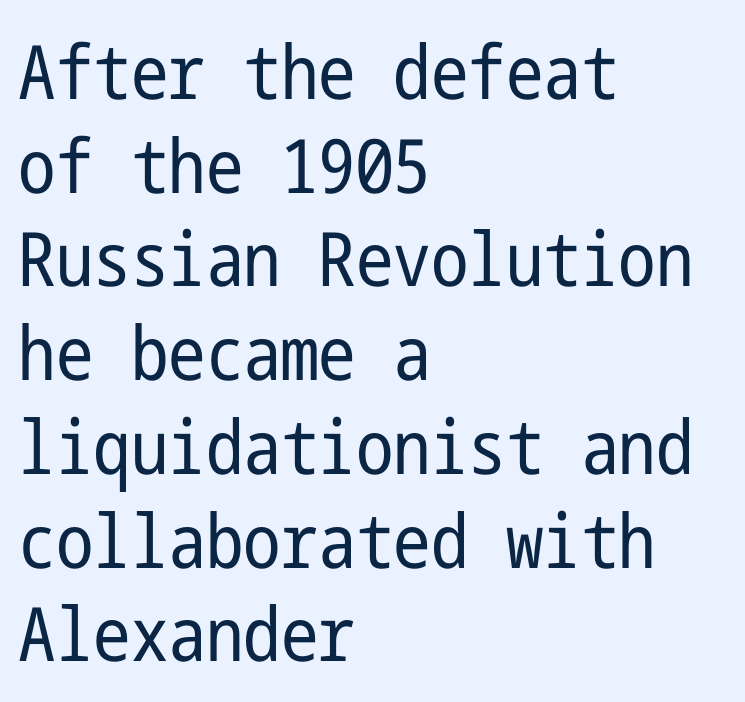
Q: Is the text bold? A: No.
Q: Is the text italic (slanted)? A: No, it is upright.
Q: Is the typeface a serif or a sans-serif typeface? A: Sans-serif.
Q: Is the text underlined? A: No.
Q: How is the paragraph aligned? A: Left-aligned.
Q: Is the spacing between letters normal or unusually wide? A: Normal.
Q: Is the spacing between lines tight, normal or loose? A: Normal.
Q: Width (condensed, normal, or wide)? A: Condensed.
Q: Stroke contrast? A: Low.
Q: x-height? A: Medium.
